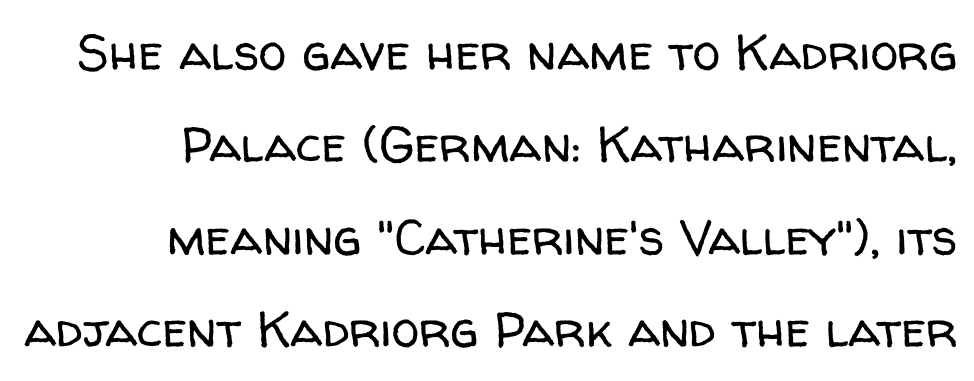
Every row of glyphs terminates at an identical x-position on the right. The typography opts for an upright posture over an oblique one. Varying glyph widths throughout — classic text-font behaviour. This rendering features lettering with no underline. No extra tracking has been applied to these lines. Each stroke keeps to a modest, everyday thickness or less.
